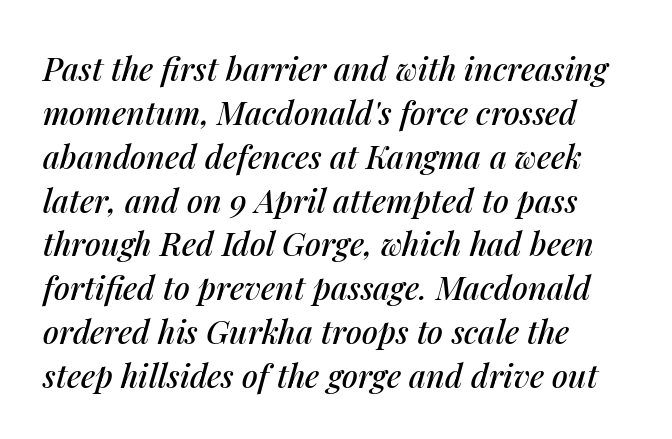
{"italic": "yes", "lean": "right", "slant_degrees": 14, "width": "normal", "stroke_contrast": "medium", "x_height": "medium", "monospaced": "no", "underline": "no", "align": "left", "line_spacing": "normal", "line_spacing_ratio": 1.37, "letter_spacing": "normal", "letter_spacing_em": 0.0, "glyph_px": 32}
